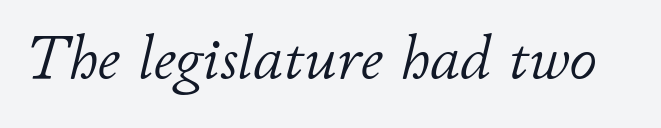
The image shows 62 px light type, italic (leaning right); set normal letter spacing, not underlined; low stroke contrast and a small x-height.
